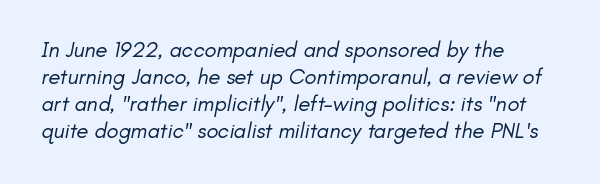
The image shows 22 px text type; set left-aligned, line spacing 1.22x, normal letter spacing, not underlined.
